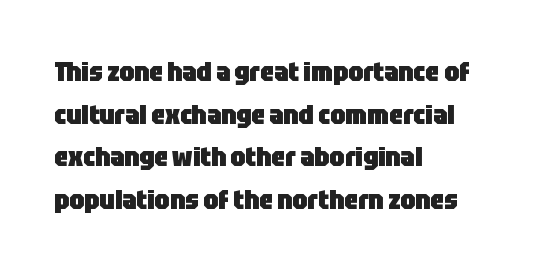
{"italic": "no", "bold": "yes", "underline": "no", "align": "left", "line_spacing": "normal", "line_spacing_ratio": 1.58, "letter_spacing": "normal", "letter_spacing_em": 0.0, "glyph_px": 27}
